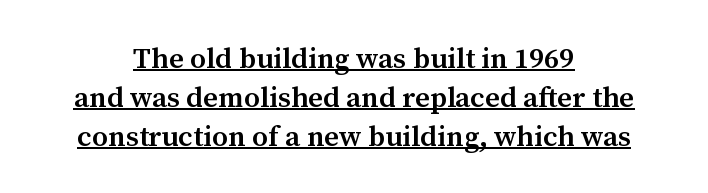
{"serif": "yes", "italic": "no", "bold": "semi", "weight": "semibold", "width": "normal", "stroke_contrast": "medium", "x_height": "medium", "monospaced": "no", "underline": "yes", "align": "center", "line_spacing": "normal", "line_spacing_ratio": 1.34, "letter_spacing": "normal", "letter_spacing_em": 0.0, "glyph_px": 29}
